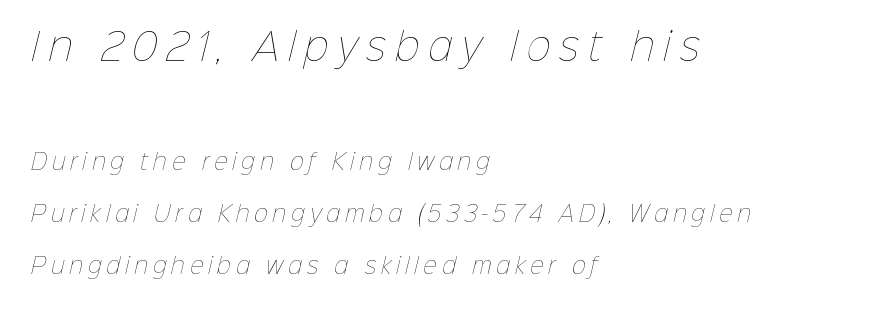
{"bold": "no", "weight": "thin", "width": "normal", "stroke_contrast": "low", "x_height": "medium", "monospaced": "no", "underline": "no", "align": "left", "line_spacing": "loose", "line_spacing_ratio": 2.47, "letter_spacing": "wide", "letter_spacing_em": 0.24, "larger_block": "first", "size_ratio": 1.76, "glyph_px": 37}
